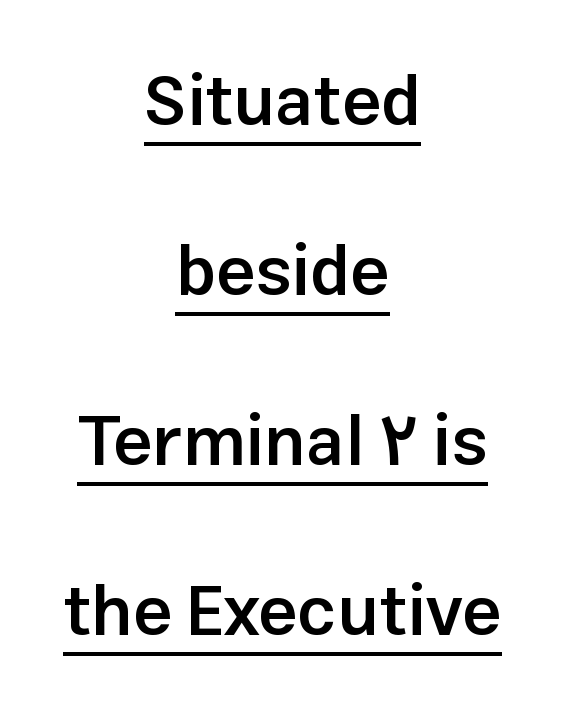
Q: Is the text bold? A: Semi-bold.
Q: Is the text italic (slanted)? A: No, it is upright.
Q: Is the typeface a serif or a sans-serif typeface? A: Sans-serif.
Q: Is the text underlined? A: Yes.
Q: How is the paragraph aligned? A: Centered.
Q: Is the spacing between letters normal or unusually wide? A: Normal.
Q: Is the spacing between lines tight, normal or loose? A: Loose.
Q: Width (condensed, normal, or wide)? A: Normal.
Q: Stroke contrast? A: Low.
Q: x-height? A: Medium.
Q: Monospaced? A: No.
